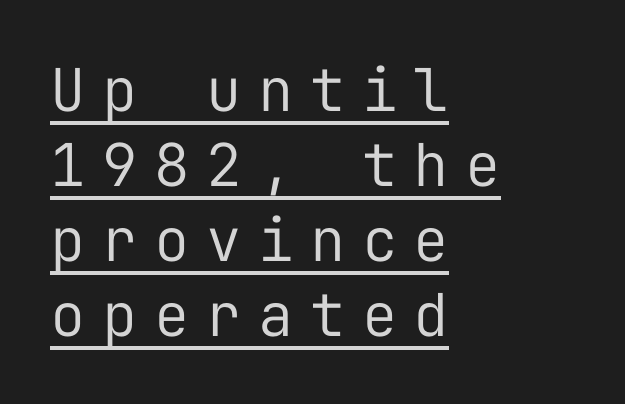
Q: Is the text bold? A: No.
Q: Is the text italic (slanted)? A: No, it is upright.
Q: Is the typeface a serif or a sans-serif typeface? A: Sans-serif.
Q: Is the text underlined? A: Yes.
Q: How is the paragraph aligned? A: Left-aligned.
Q: Is the spacing between letters normal or unusually wide? A: Unusually wide.
Q: Is the spacing between lines tight, normal or loose? A: Normal.
Q: Width (condensed, normal, or wide)? A: Normal.
Q: Stroke contrast? A: Low.
Q: x-height? A: Medium.
Q: Monospaced? A: Yes.
